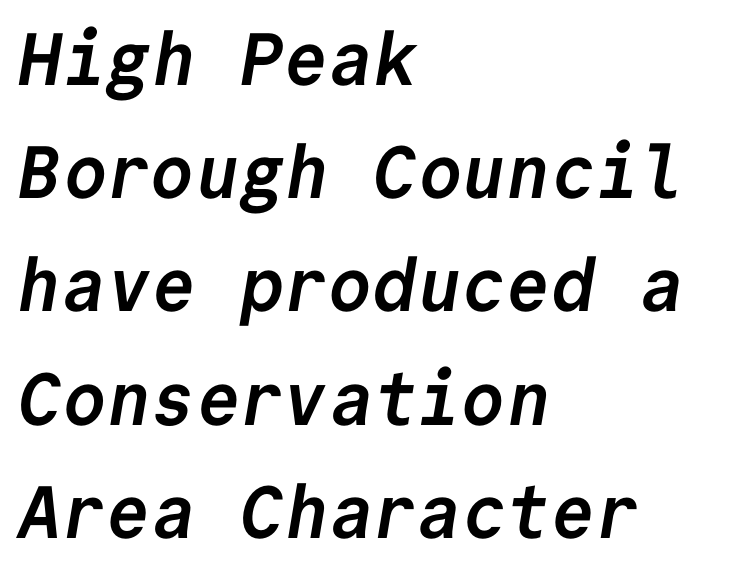
Q: Is the text bold? A: Yes.
Q: Is the typeface a serif or a sans-serif typeface? A: Sans-serif.
Q: Is the text underlined? A: No.
Q: How is the paragraph aligned? A: Left-aligned.
Q: Is the spacing between letters normal or unusually wide? A: Normal.
Q: Is the spacing between lines tight, normal or loose? A: Normal.
Q: Width (condensed, normal, or wide)? A: Normal.
Q: Stroke contrast? A: Low.
Q: x-height? A: Medium.
Q: Monospaced? A: Yes.
